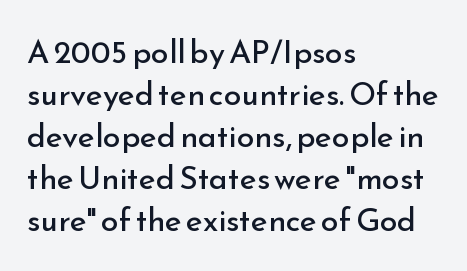
Descenders hang freely into open space. You could call the tracking neutral — neither tight nor loose. Each letter keeps its own natural width here, so spacing adapts to shape. The face looks like a standard text weight, possibly lighter.
